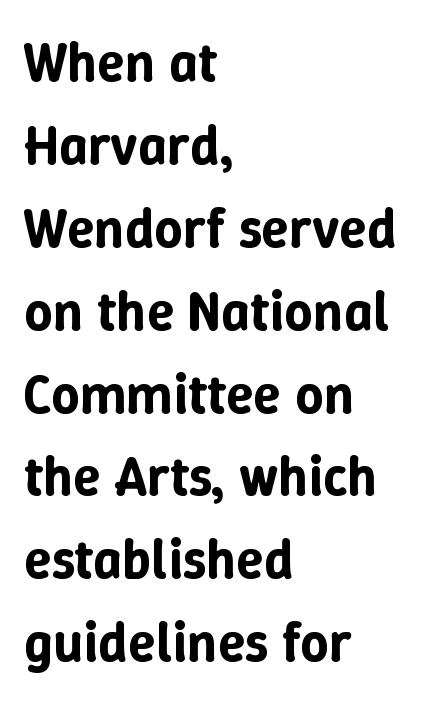
The image shows 56 px text type, upright; set left-aligned, normal line spacing (1.48x), normal letter spacing, not underlined; low stroke contrast and a medium x-height.
